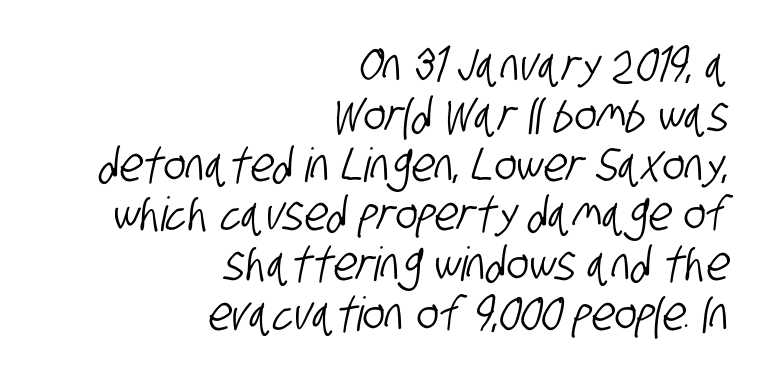
{"serif": "no", "width": "condensed", "stroke_contrast": "low", "x_height": "large", "monospaced": "no", "underline": "no", "align": "right", "line_spacing": "tight", "line_spacing_ratio": 1.06, "letter_spacing": "normal", "letter_spacing_em": 0.0, "glyph_px": 47}
